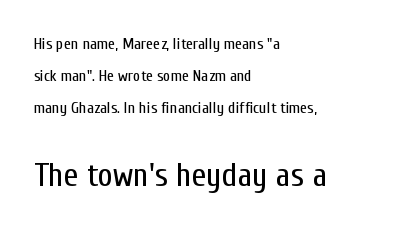
Q: Is the text bold? A: No.
Q: Is the text italic (slanted)? A: No, it is upright.
Q: Is the typeface a serif or a sans-serif typeface? A: Sans-serif.
Q: Is the text underlined? A: No.
Q: How is the paragraph aligned? A: Left-aligned.
Q: Is the spacing between letters normal or unusually wide? A: Normal.
Q: Is the spacing between lines tight, normal or loose? A: Loose.
Q: Which block of text is set in a larger size, the first (top) or the second (bottom)? A: The second (bottom) one.
Q: Width (condensed, normal, or wide)? A: Condensed.
Q: Stroke contrast? A: Low.
Q: x-height? A: Medium.
Q: Monospaced? A: No.
